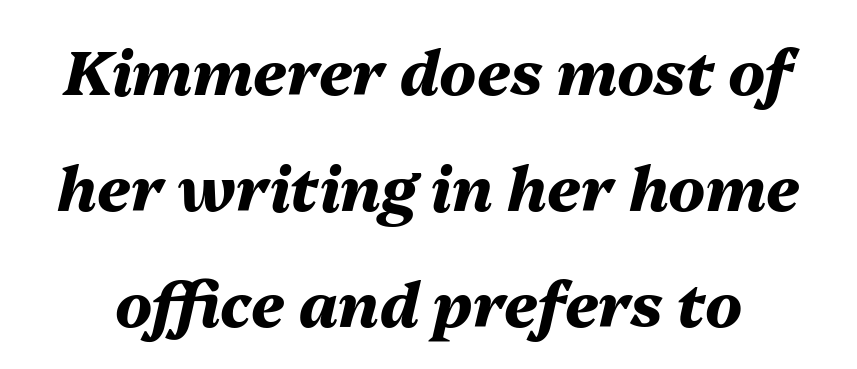
This block would shrink considerably if given ordinary leading; it's expanded now. The lettering tilts uniformly, giving the passage an italic look. Letters rest on an invisible, unmarked baseline. What stands out about the letter spacing? Nothing — it is the standard amount. Think of a printed novel: that variable character pitch is what you see here. Heft: maximum for text — a bold.
